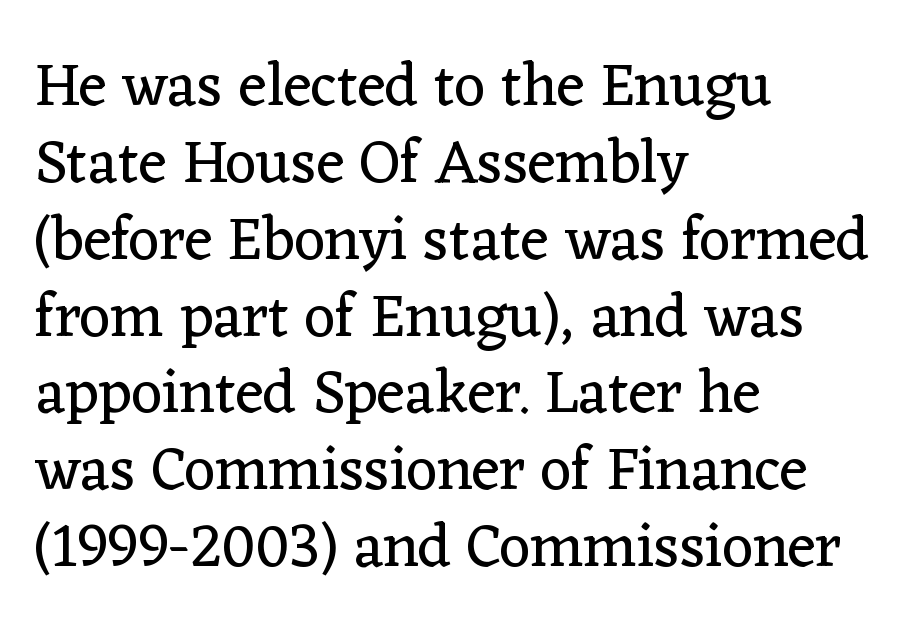
The text block is weighted toward the left margin, trailing off unevenly rightward. Rows of type keep a routine distance in the vertical direction. Is the letter spacing exaggerated? No — it looks like the ordinary default. Stroke terminals: seriffed.
